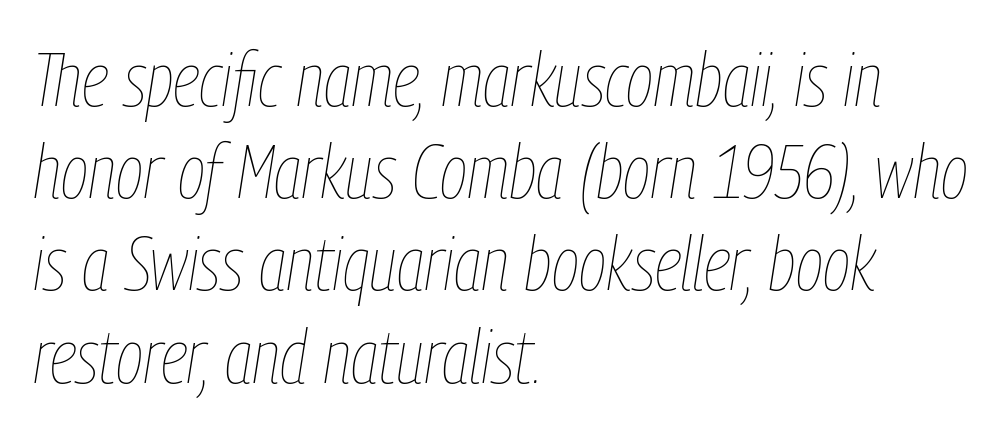
Notice how the passage keeps a crisp vertical edge on the left only. The rendering uses natural spacing where letterforms have individual widths. Observe the lean: these are italic letterforms. These glyphs show unthickened strokes, regular width or finer.
